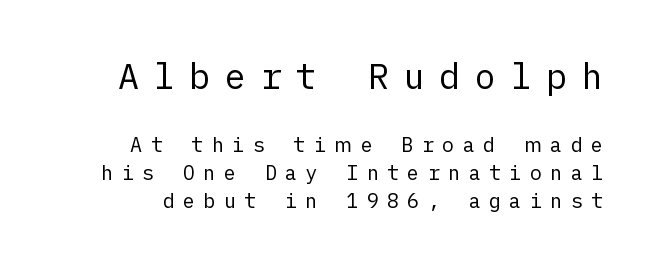
There is plenty of visible air inserted between adjacent glyphs. This rendering employs a face without finishing strokes, i.e., a sans-serif. Clear beneath every line of the passage. These two chunks differ in scale, with the top chunk taking the larger measure. Compared with a typical body face, this is equally light or lighter still.
